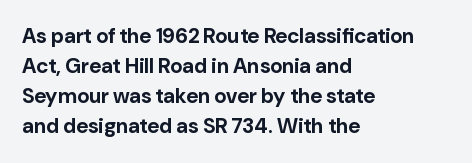
The font's upright variant was chosen for this text. These lines keep a tight, regular rhythm from letter to letter. Notice how thick the strokes are: this is what a full bold looks like. These lines sit exactly where default settings would place them.
